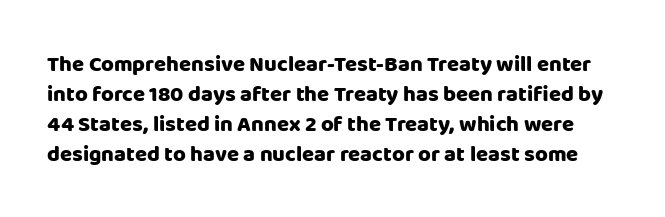
Q: Is the text bold? A: Yes.
Q: Is the text italic (slanted)? A: No, it is upright.
Q: Is the text underlined? A: No.
Q: Is the spacing between letters normal or unusually wide? A: Normal.
Q: Is the spacing between lines tight, normal or loose? A: Normal.
